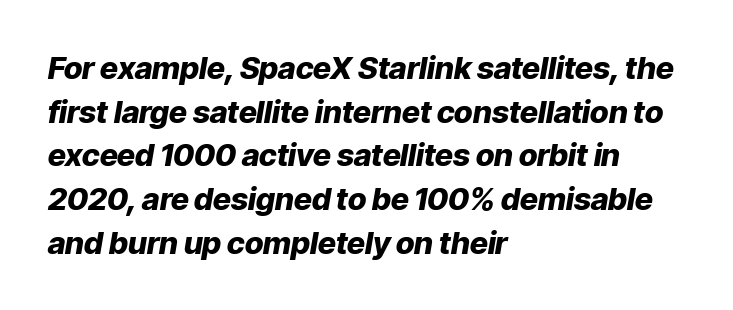
Q: Is the text bold? A: Yes.
Q: Is the text italic (slanted)? A: Yes, it leans right by about 9 degrees.
Q: Is the text underlined? A: No.
Q: How is the paragraph aligned? A: Left-aligned.
Q: Is the spacing between letters normal or unusually wide? A: Normal.
Q: Is the spacing between lines tight, normal or loose? A: Normal.
Q: Width (condensed, normal, or wide)? A: Normal.
Q: Stroke contrast? A: Low.
Q: x-height? A: Medium.
Q: Monospaced? A: No.
